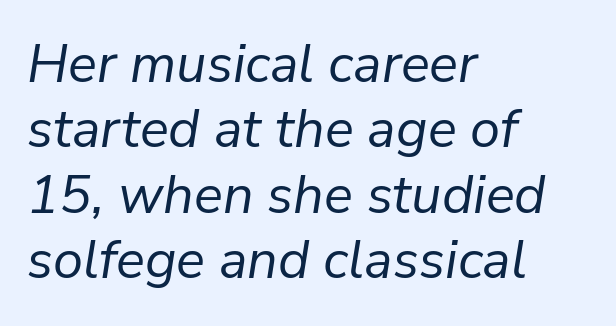
The image shows 54 px regular-weight type, italic (leaning right); set left-aligned, line spacing 1.21x, normal letter spacing, not underlined; low stroke contrast and a medium x-height.
